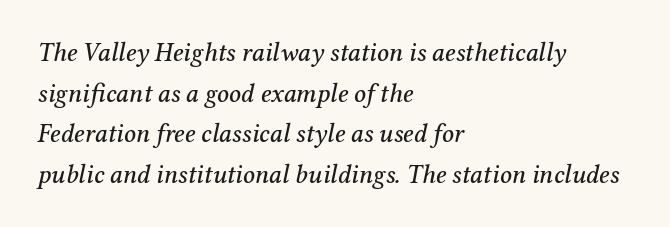
The image shows 26 px text type, italic (leaning right); set left-aligned, normal line spacing (1.56x), normal letter spacing, not underlined.
